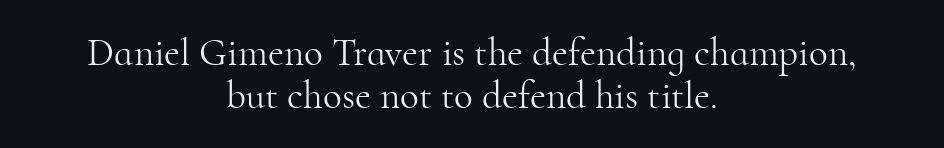
{"serif": "yes", "italic": "no", "bold": "no", "weight": "light", "width": "normal", "stroke_contrast": "high", "x_height": "small", "monospaced": "no", "underline": "no", "align": "center", "line_spacing": "tight", "line_spacing_ratio": 1.09, "letter_spacing": "normal", "letter_spacing_em": 0.0, "glyph_px": 39}
